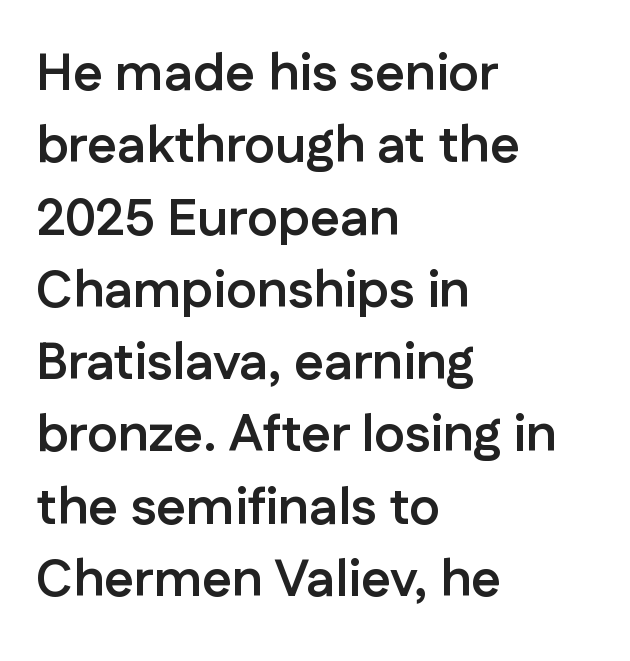
Q: Is the text bold? A: Yes.
Q: Is the text italic (slanted)? A: No, it is upright.
Q: Is the typeface a serif or a sans-serif typeface? A: Sans-serif.
Q: Is the text underlined? A: No.
Q: How is the paragraph aligned? A: Left-aligned.
Q: Is the spacing between letters normal or unusually wide? A: Normal.
Q: Is the spacing between lines tight, normal or loose? A: Normal.
Q: Width (condensed, normal, or wide)? A: Normal.
Q: Stroke contrast? A: Low.
Q: x-height? A: Medium.
Q: Monospaced? A: No.
